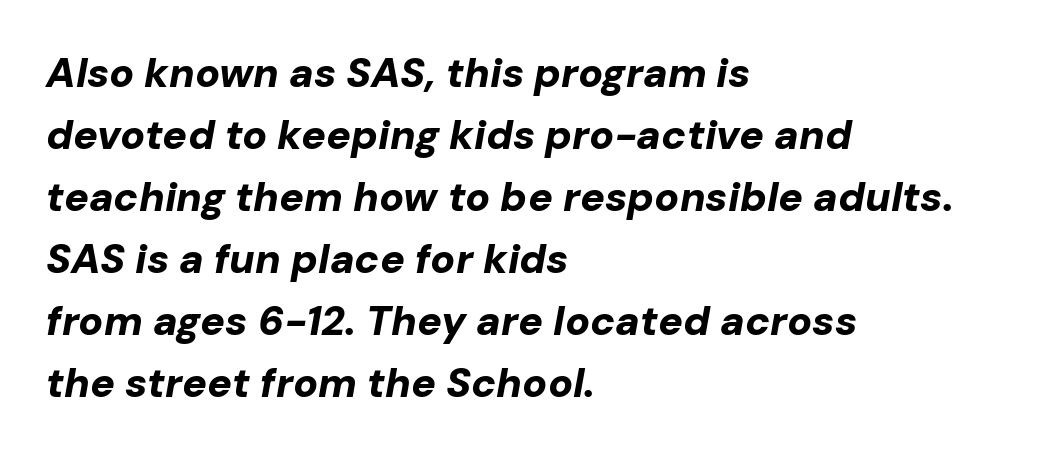
Lines of text with bare space underneath. Compared with a centered layout, this one pins lines to the left instead. These lines keep a tight, regular rhythm from letter to letter. The line-height multiplier appears to be the usual default.
